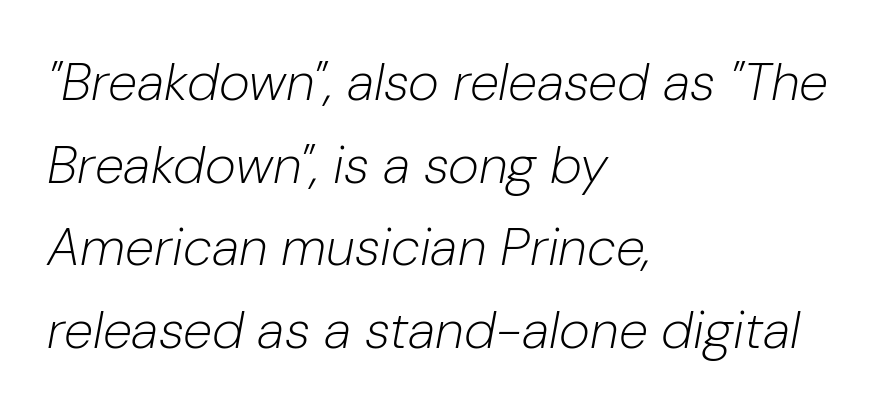
The image shows 53 px light type, italic (leaning right); set left-aligned, normal line spacing (1.56x), normal letter spacing, not underlined; low stroke contrast and a medium x-height.
